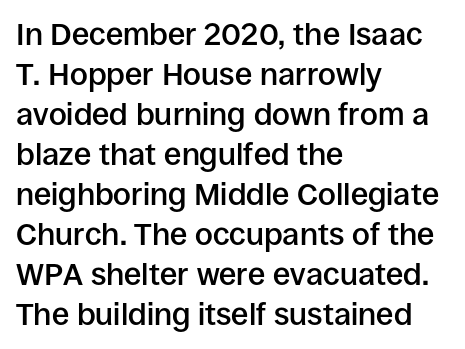
{"serif": "no", "italic": "no", "bold": "semi", "weight": "semibold", "width": "normal", "stroke_contrast": "low", "x_height": "large", "monospaced": "no", "underline": "no", "align": "left", "line_spacing": "normal", "line_spacing_ratio": 1.29, "letter_spacing": "normal", "letter_spacing_em": 0.0, "glyph_px": 31}
